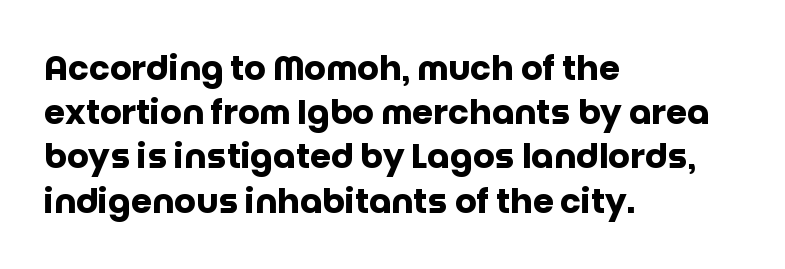
The typesetter chose a ragged-right arrangement here. The block of text has a typical density, with ordinary space between rows. This rendering leaves character spacing at its baseline value. Italic: no, the glyphs are upright roman. Typesetter's note: full bold, strokes at maximum text heaviness. Type without underlining.
